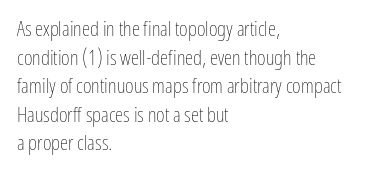
Q: Is the text bold? A: No.
Q: Is the text italic (slanted)? A: No, it is upright.
Q: Is the text underlined? A: No.
Q: How is the paragraph aligned? A: Left-aligned.
Q: Is the spacing between letters normal or unusually wide? A: Normal.
Q: Is the spacing between lines tight, normal or loose? A: Normal.
